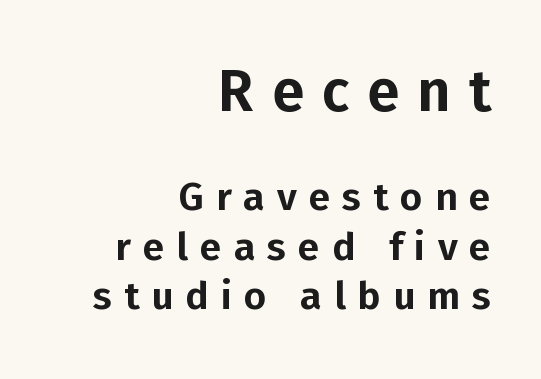
{"serif": "no", "italic": "no", "width": "normal", "stroke_contrast": "low", "x_height": "medium", "monospaced": "no", "underline": "no", "align": "right", "line_spacing": "normal", "line_spacing_ratio": 1.26, "letter_spacing": "wide", "letter_spacing_em": 0.31, "larger_block": "first", "size_ratio": 1.49, "glyph_px": 58}
